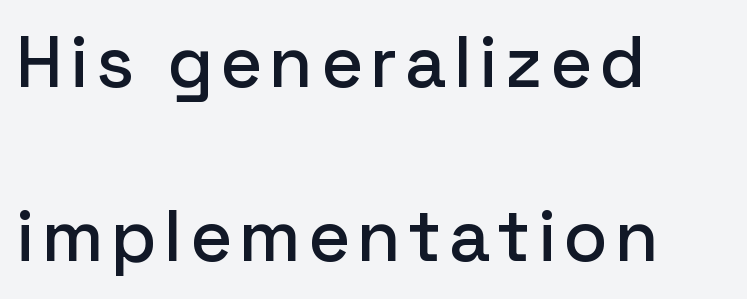
The image shows 72 px sans-serif type, upright; set left-aligned, loose line spacing (2.41x), not underlined; low stroke contrast and a medium x-height.
